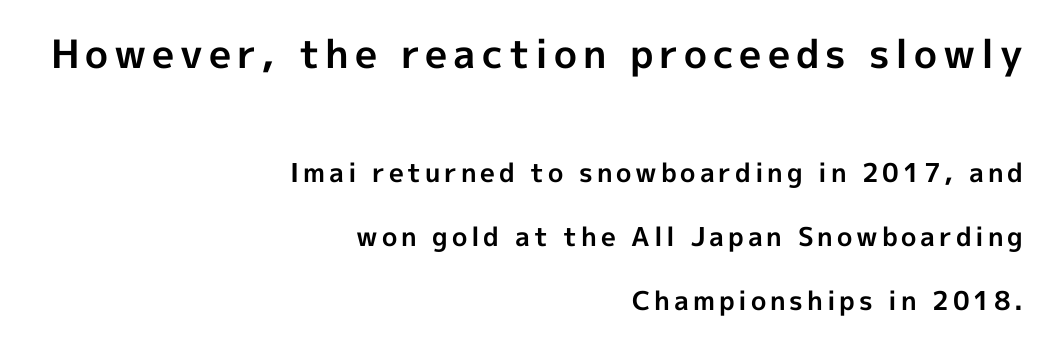
Reading top to bottom, the characters get smaller at the block break. Compared with an ordinary text face, these strokes are far heavier — a full bold. Observe the absence of serifs on each vertical stroke in this sample. Descenders are the only things crossing below the line.
